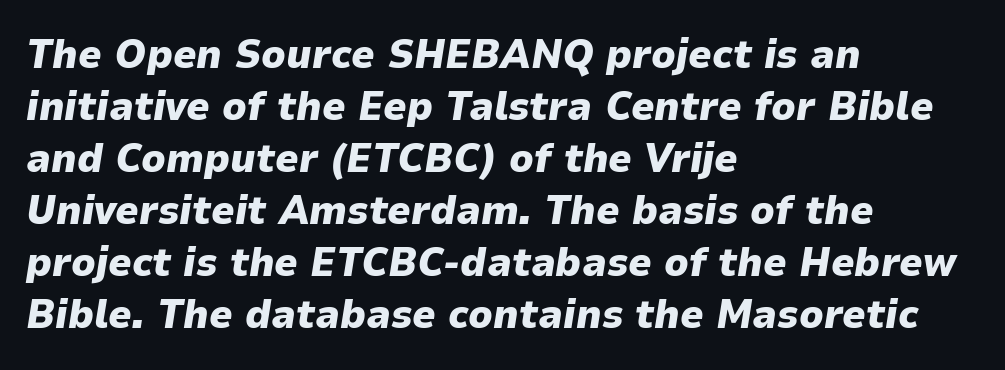
{"italic": "yes", "lean": "right", "slant_degrees": 9, "bold": "yes", "weight": "heavy", "width": "normal", "stroke_contrast": "low", "x_height": "medium", "monospaced": "no", "underline": "no", "align": "left", "line_spacing": "normal", "line_spacing_ratio": 1.27, "letter_spacing": "normal", "letter_spacing_em": 0.0, "glyph_px": 41}
